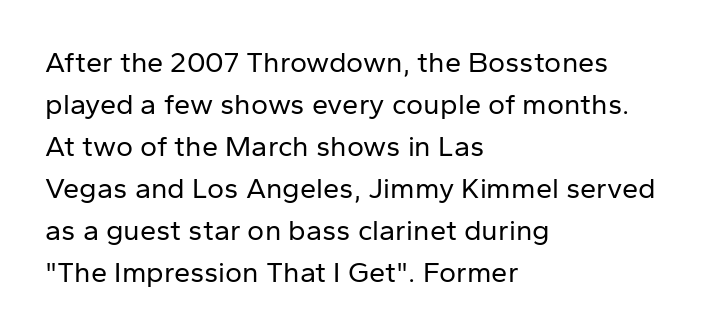
Think of a printed novel: that variable character pitch is what you see here. The weight tops out at a normal text grade. Evenly set lines give the paragraph a standard silhouette. The letters stand upright; this is a roman face. No word sits above an underline.
